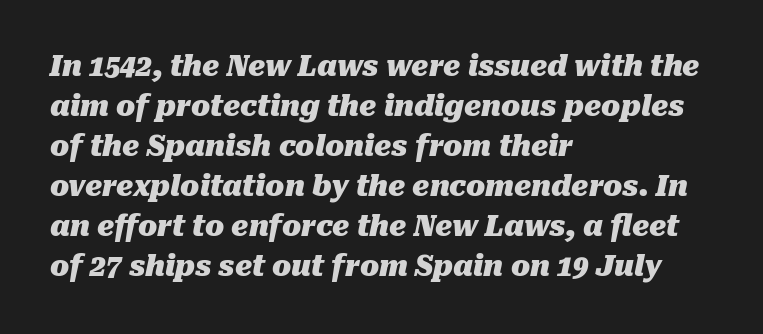
{"italic": "yes", "lean": "right", "slant_degrees": 10, "bold": "yes", "weight": "heavy", "width": "normal", "stroke_contrast": "medium", "x_height": "medium", "monospaced": "no", "underline": "no", "align": "left", "line_spacing": "normal", "line_spacing_ratio": 1.43, "letter_spacing": "normal", "letter_spacing_em": 0.0, "glyph_px": 28}
